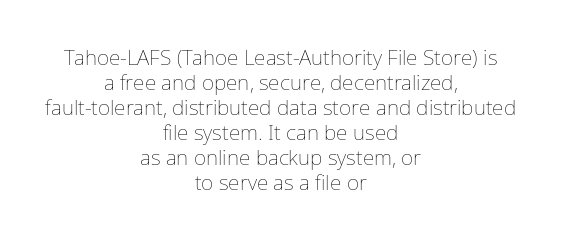
{"italic": "no", "bold": "no", "underline": "no", "align": "center", "line_spacing_ratio": 1.19, "letter_spacing": "normal", "letter_spacing_em": 0.0, "glyph_px": 21}
